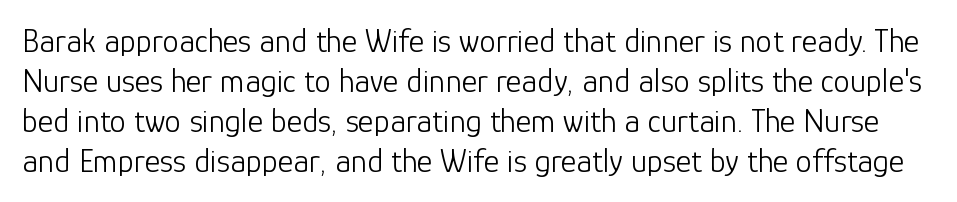
Q: Is the text bold? A: No.
Q: Is the text italic (slanted)? A: No, it is upright.
Q: Is the typeface a serif or a sans-serif typeface? A: Sans-serif.
Q: Is the text underlined? A: No.
Q: Is the spacing between letters normal or unusually wide? A: Normal.
Q: Width (condensed, normal, or wide)? A: Normal.
Q: Stroke contrast? A: Low.
Q: x-height? A: Medium.
Q: Monospaced? A: No.
